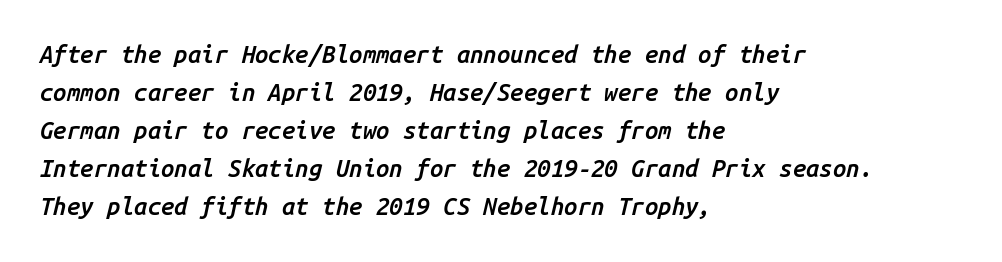
In terms of weight, the rendering is demibold, just under bold. Left-aligned paragraph, ragged on the right. Between one letter and the next there's only the usual sliver of space. Letters rest on an invisible, unmarked baseline.
